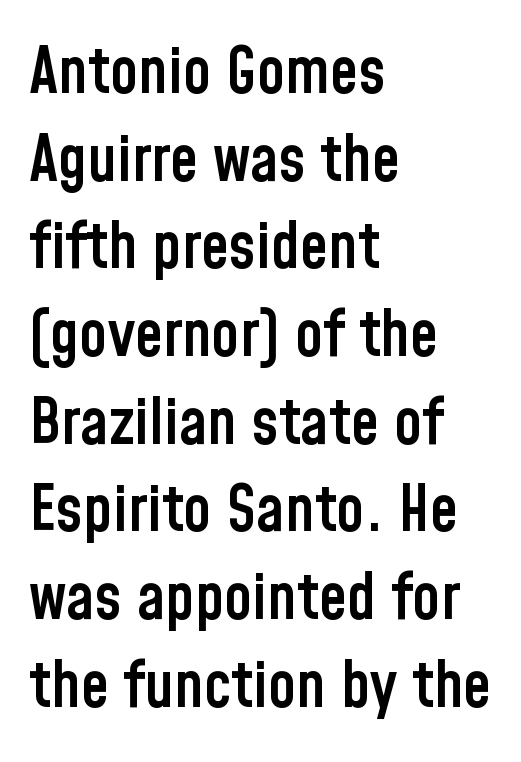
Q: Is the text bold? A: Semi-bold.
Q: Is the text italic (slanted)? A: No, it is upright.
Q: Is the typeface a serif or a sans-serif typeface? A: Sans-serif.
Q: Is the text underlined? A: No.
Q: How is the paragraph aligned? A: Left-aligned.
Q: Is the spacing between letters normal or unusually wide? A: Normal.
Q: Is the spacing between lines tight, normal or loose? A: Normal.
Q: Width (condensed, normal, or wide)? A: Condensed.
Q: Stroke contrast? A: Low.
Q: x-height? A: Medium.
Q: Monospaced? A: No.
